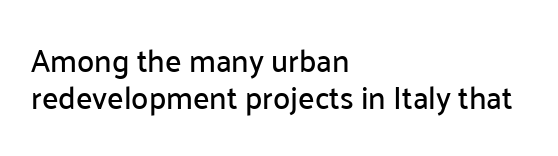
{"serif": "no", "italic": "no", "width": "normal", "stroke_contrast": "low", "x_height": "medium", "monospaced": "no", "underline": "no", "align": "left", "line_spacing_ratio": 1.19, "letter_spacing": "normal", "letter_spacing_em": 0.0, "glyph_px": 31}
